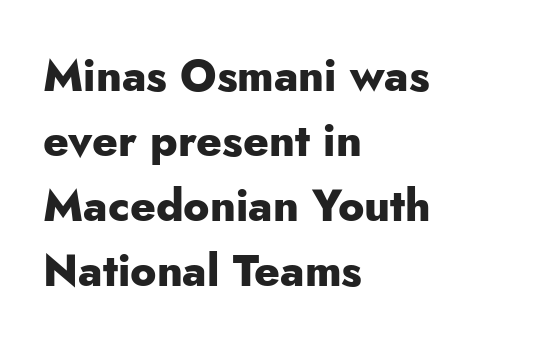
As a designer I'd log this as weight 700, bold. Words appear dense and cohesive because spacing is normal. Italic? Not at all — the glyphs are vertical. I'd call this a sans setting — the letters go barefoot. Does the leading feel generous? No, just average. Varying glyph widths throughout — classic text-font behaviour.
